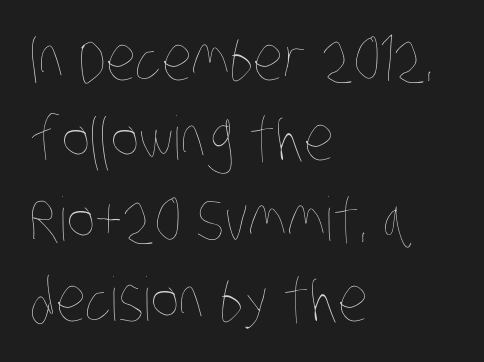
Q: Is the text bold? A: No.
Q: Is the text underlined? A: No.
Q: How is the paragraph aligned? A: Left-aligned.
Q: Is the spacing between letters normal or unusually wide? A: Normal.
Q: Is the spacing between lines tight, normal or loose? A: Normal.
Q: Width (condensed, normal, or wide)? A: Condensed.
Q: Stroke contrast? A: Low.
Q: x-height? A: Large.
Q: Monospaced? A: No.
